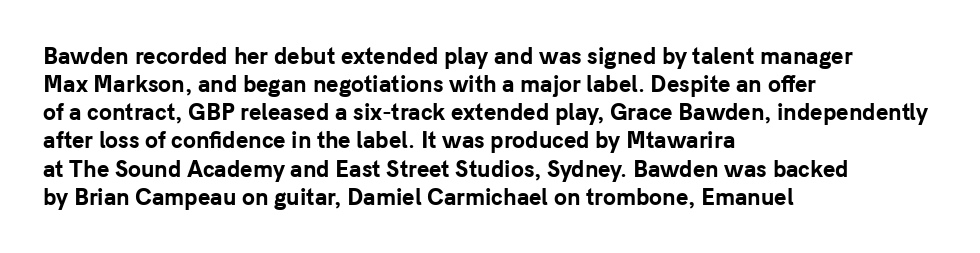
Q: Is the text bold? A: Yes.
Q: Is the text italic (slanted)? A: No, it is upright.
Q: Is the text underlined? A: No.
Q: How is the paragraph aligned? A: Left-aligned.
Q: Is the spacing between letters normal or unusually wide? A: Normal.
Q: Is the spacing between lines tight, normal or loose? A: Normal.
